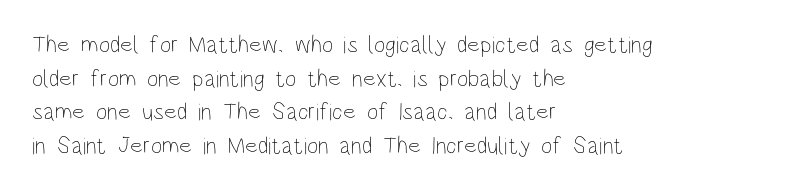
{"italic": "no", "bold": "no", "underline": "no", "align": "left", "line_spacing": "normal", "line_spacing_ratio": 1.4, "letter_spacing": "normal", "letter_spacing_em": 0.0, "glyph_px": 24}
